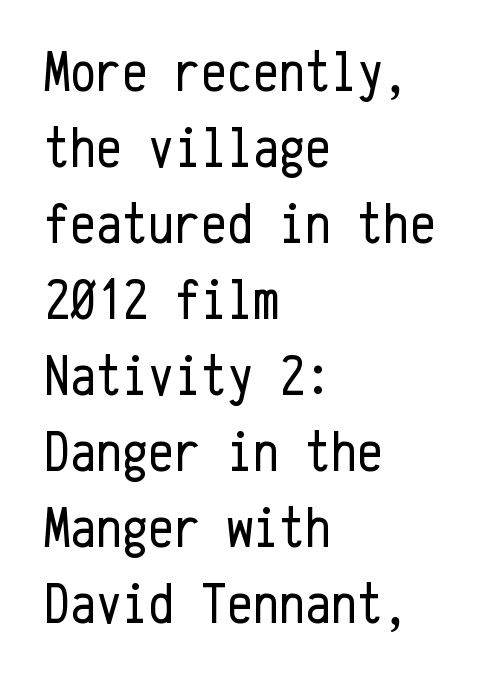
Q: Is the text bold? A: No.
Q: Is the text italic (slanted)? A: No, it is upright.
Q: Is the typeface a serif or a sans-serif typeface? A: Sans-serif.
Q: Is the text underlined? A: No.
Q: How is the paragraph aligned? A: Left-aligned.
Q: Is the spacing between letters normal or unusually wide? A: Normal.
Q: Is the spacing between lines tight, normal or loose? A: Normal.
Q: Width (condensed, normal, or wide)? A: Condensed.
Q: Stroke contrast? A: Low.
Q: x-height? A: Medium.
Q: Monospaced? A: Yes.
